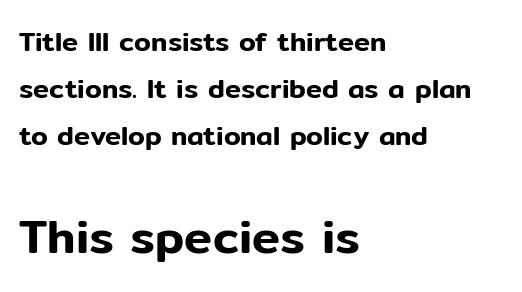
Q: Is the text italic (slanted)? A: No, it is upright.
Q: Is the typeface a serif or a sans-serif typeface? A: Sans-serif.
Q: Is the text underlined? A: No.
Q: How is the paragraph aligned? A: Left-aligned.
Q: Is the spacing between letters normal or unusually wide? A: Normal.
Q: Which block of text is set in a larger size, the first (top) or the second (bottom)? A: The second (bottom) one.
Q: Width (condensed, normal, or wide)? A: Normal.
Q: Stroke contrast? A: Low.
Q: x-height? A: Medium.
Q: Monospaced? A: No.
